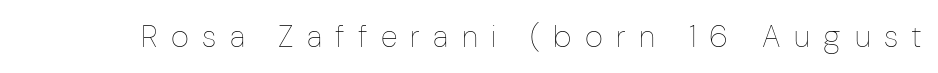
The image shows 31 px thin, condensed type, upright; set unusually wide letter spacing (+0.43 em), not underlined; low stroke contrast and a medium x-height.
